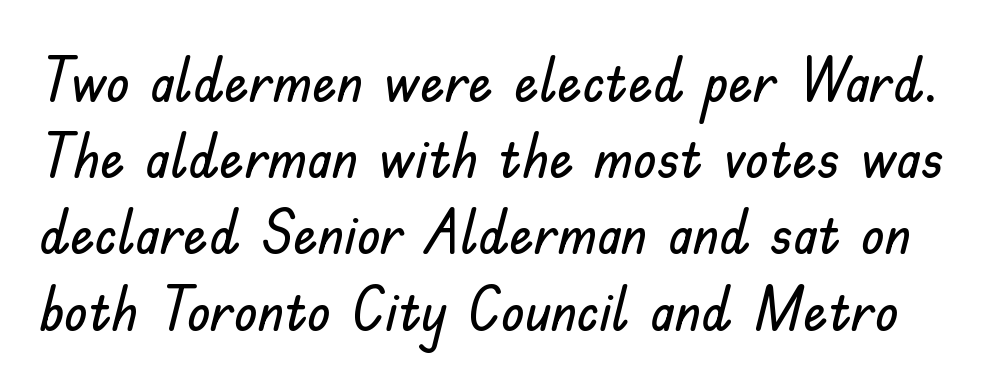
{"serif": "no", "width": "normal", "stroke_contrast": "low", "x_height": "small", "monospaced": "no", "underline": "no", "line_spacing": "normal", "line_spacing_ratio": 1.25, "letter_spacing": "normal", "letter_spacing_em": 0.0, "glyph_px": 61}
